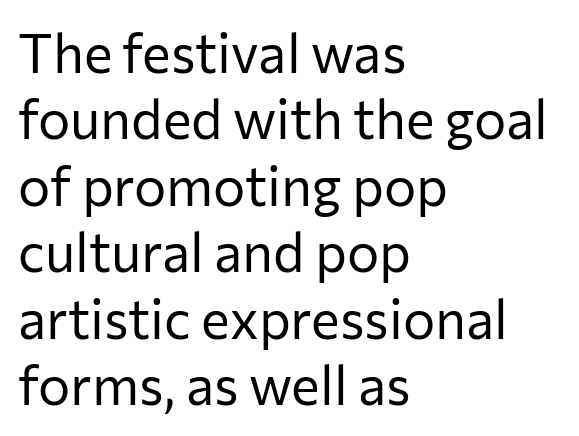
Q: Is the text bold? A: No.
Q: Is the text italic (slanted)? A: No, it is upright.
Q: Is the typeface a serif or a sans-serif typeface? A: Sans-serif.
Q: Is the text underlined? A: No.
Q: How is the paragraph aligned? A: Left-aligned.
Q: Is the spacing between letters normal or unusually wide? A: Normal.
Q: Width (condensed, normal, or wide)? A: Normal.
Q: Stroke contrast? A: Low.
Q: x-height? A: Medium.
Q: Monospaced? A: No.
